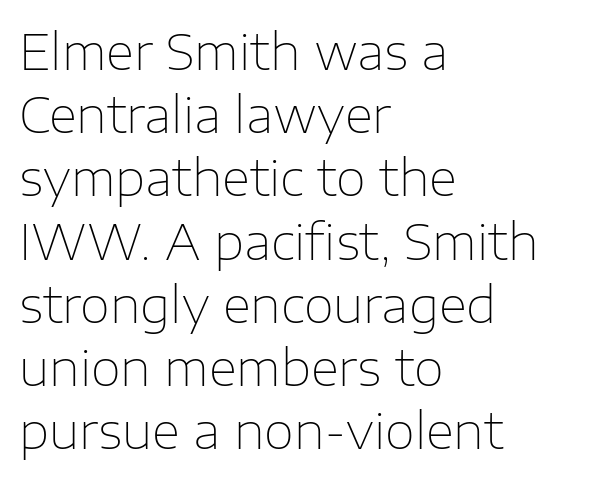
Q: Is the text bold? A: No.
Q: Is the text italic (slanted)? A: No, it is upright.
Q: Is the typeface a serif or a sans-serif typeface? A: Sans-serif.
Q: Is the text underlined? A: No.
Q: How is the paragraph aligned? A: Left-aligned.
Q: Is the spacing between letters normal or unusually wide? A: Normal.
Q: Is the spacing between lines tight, normal or loose? A: Normal.
Q: Width (condensed, normal, or wide)? A: Normal.
Q: Stroke contrast? A: Low.
Q: x-height? A: Medium.
Q: Monospaced? A: No.
